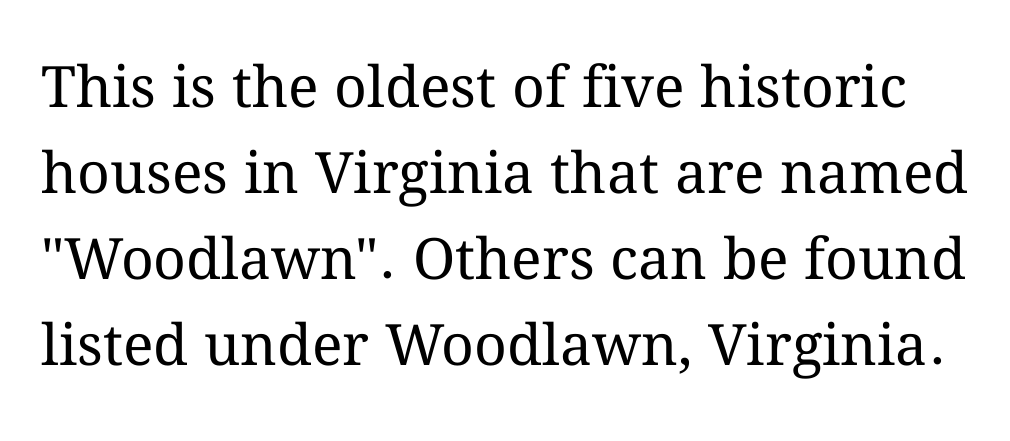
Q: Is the text bold? A: No.
Q: Is the text italic (slanted)? A: No, it is upright.
Q: Is the text underlined? A: No.
Q: Is the spacing between letters normal or unusually wide? A: Normal.
Q: Is the spacing between lines tight, normal or loose? A: Normal.
Q: Width (condensed, normal, or wide)? A: Normal.
Q: Stroke contrast? A: Medium.
Q: x-height? A: Medium.
Q: Monospaced? A: No.
